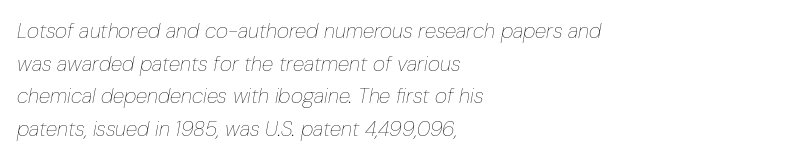
Q: Is the text bold? A: No.
Q: Is the text italic (slanted)? A: Yes, it leans right by about 10 degrees.
Q: Is the text underlined? A: No.
Q: How is the paragraph aligned? A: Left-aligned.
Q: Is the spacing between letters normal or unusually wide? A: Normal.
Q: Is the spacing between lines tight, normal or loose? A: Normal.
